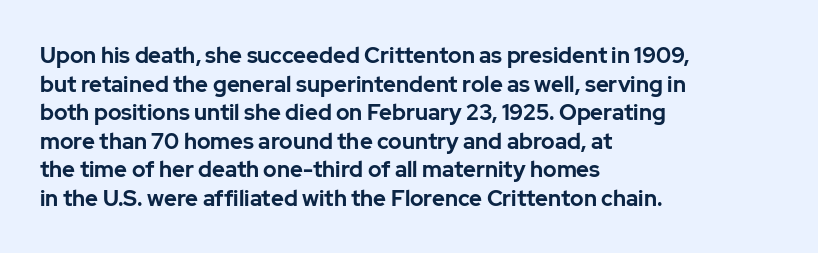
{"italic": "no", "bold": "yes", "underline": "no", "align": "left", "line_spacing": "normal", "line_spacing_ratio": 1.3, "letter_spacing": "normal", "letter_spacing_em": 0.0, "glyph_px": 22}
